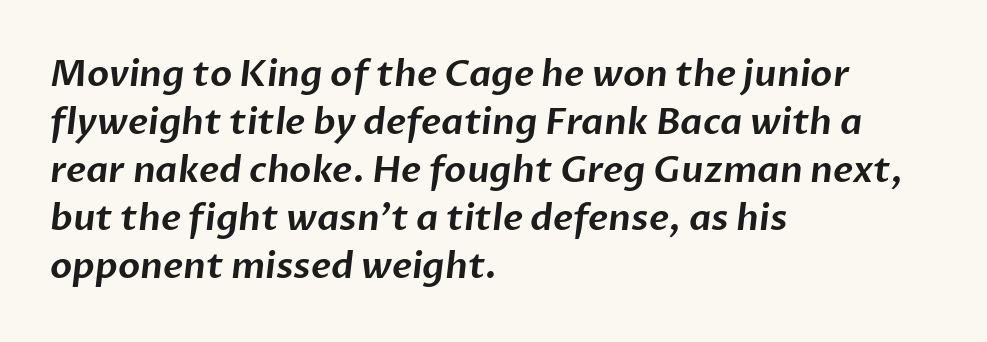
{"serif": "no", "width": "normal", "stroke_contrast": "low", "x_height": "medium", "monospaced": "no", "underline": "no", "align": "left", "line_spacing": "normal", "line_spacing_ratio": 1.33, "letter_spacing": "normal", "letter_spacing_em": 0.0, "glyph_px": 36}
